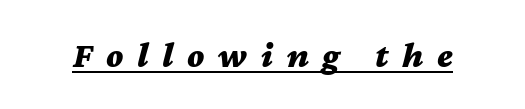
Underlining? Definitely there. Substantial extra tracking has been applied to these lines. A typesetter would call this proportional, since set widths differ per character. The rendering applies a slant to the glyphs.
